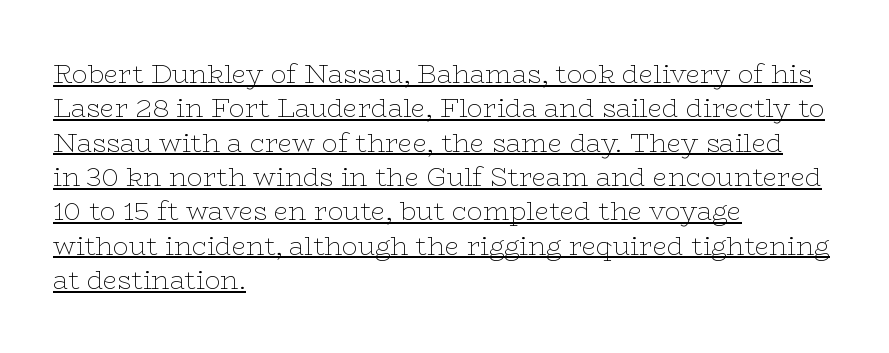
A quiet, ordinary-to-light weight characterises the typeface. Students, observe: this is what conventionally led text looks like. If you drew a line through each stem, it would be perfectly vertical. The ragged edge is on the right, which tells us the setting is flush left.
